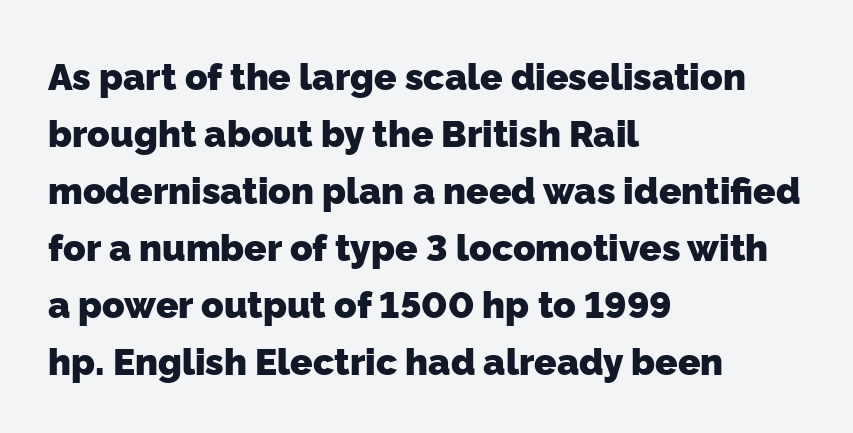
{"serif": "no", "bold": "yes", "weight": "heavy", "width": "normal", "stroke_contrast": "low", "x_height": "medium", "monospaced": "no", "underline": "no", "align": "left", "line_spacing": "normal", "line_spacing_ratio": 1.54, "letter_spacing": "normal", "letter_spacing_em": 0.0, "glyph_px": 37}
